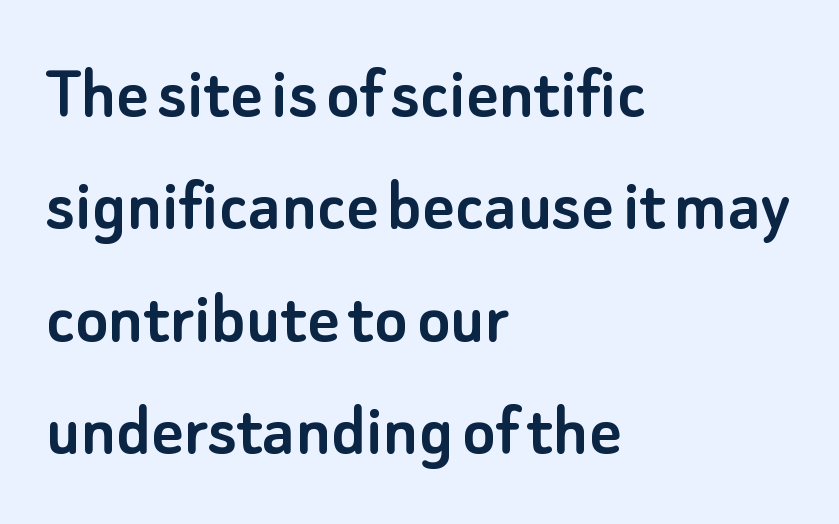
Q: Is the text italic (slanted)? A: No, it is upright.
Q: Is the typeface a serif or a sans-serif typeface? A: Sans-serif.
Q: Is the text underlined? A: No.
Q: How is the paragraph aligned? A: Left-aligned.
Q: Is the spacing between letters normal or unusually wide? A: Normal.
Q: Is the spacing between lines tight, normal or loose? A: Normal.
Q: Width (condensed, normal, or wide)? A: Normal.
Q: Stroke contrast? A: Low.
Q: x-height? A: Small.
Q: Monospaced? A: No.
